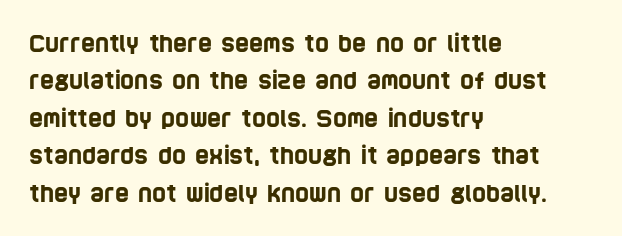
The image shows 24 px text type; set left-aligned, normal line spacing (1.56x), normal letter spacing, not underlined.
